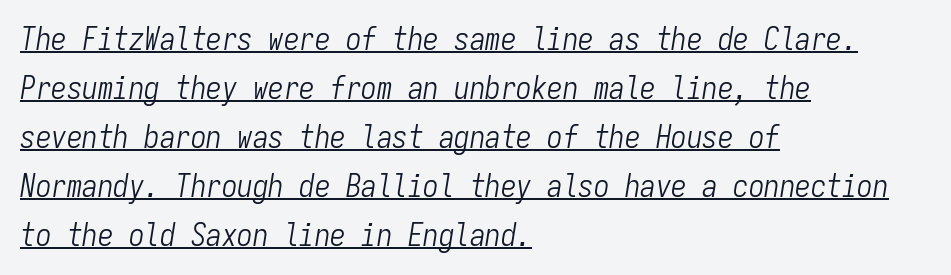
Q: Is the text bold? A: No.
Q: Is the text italic (slanted)? A: Yes, it leans right by about 9 degrees.
Q: Is the text underlined? A: Yes.
Q: How is the paragraph aligned? A: Left-aligned.
Q: Is the spacing between letters normal or unusually wide? A: Normal.
Q: Is the spacing between lines tight, normal or loose? A: Normal.
Q: Width (condensed, normal, or wide)? A: Condensed.
Q: Stroke contrast? A: Low.
Q: x-height? A: Medium.
Q: Monospaced? A: Yes.
